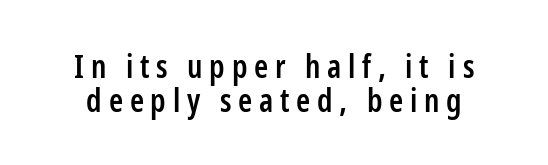
Q: Is the text bold? A: Semi-bold.
Q: Is the text italic (slanted)? A: No, it is upright.
Q: Is the typeface a serif or a sans-serif typeface? A: Sans-serif.
Q: Is the text underlined? A: No.
Q: Is the spacing between letters normal or unusually wide? A: Unusually wide.
Q: Is the spacing between lines tight, normal or loose? A: Tight.
Q: Width (condensed, normal, or wide)? A: Condensed.
Q: Stroke contrast? A: Low.
Q: x-height? A: Medium.
Q: Monospaced? A: No.
